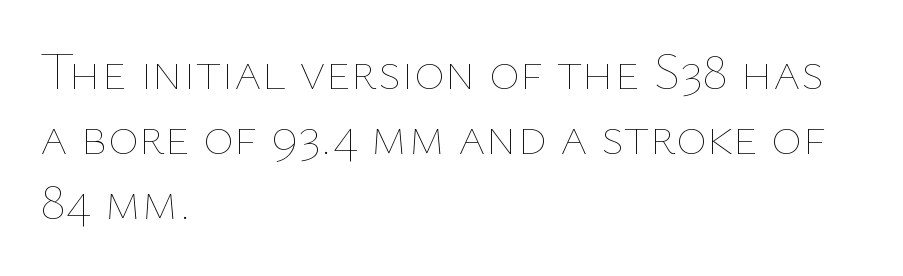
The string is rendered with underlining switched off. This is the regular roman posture of the typeface. This rendering uses left alignment, leaving the right contour irregular. Spacing verdict: proportional, widths tailored to each character. Characters follow at the spacing the type designer built in.
